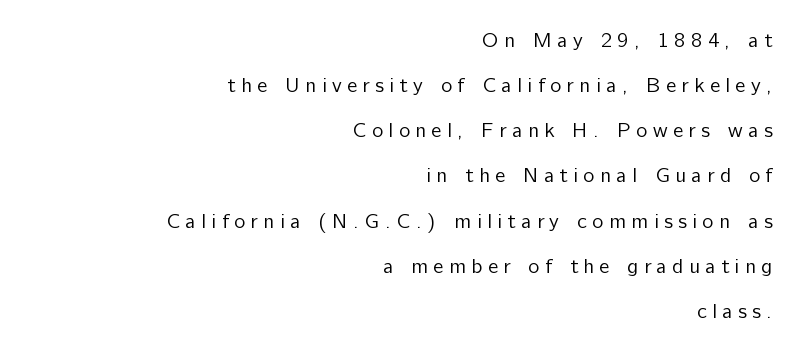
Q: Is the text bold? A: No.
Q: Is the text italic (slanted)? A: No, it is upright.
Q: Is the text underlined? A: No.
Q: How is the paragraph aligned? A: Right-aligned.
Q: Is the spacing between letters normal or unusually wide? A: Unusually wide.
Q: Is the spacing between lines tight, normal or loose? A: Loose.
